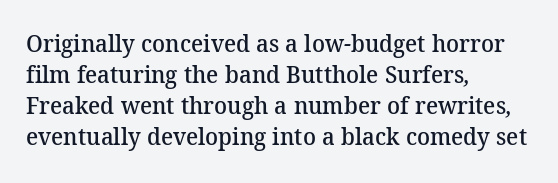
The image shows 24 px text type; set left-aligned, normal line spacing (1.29x), normal letter spacing, not underlined.
